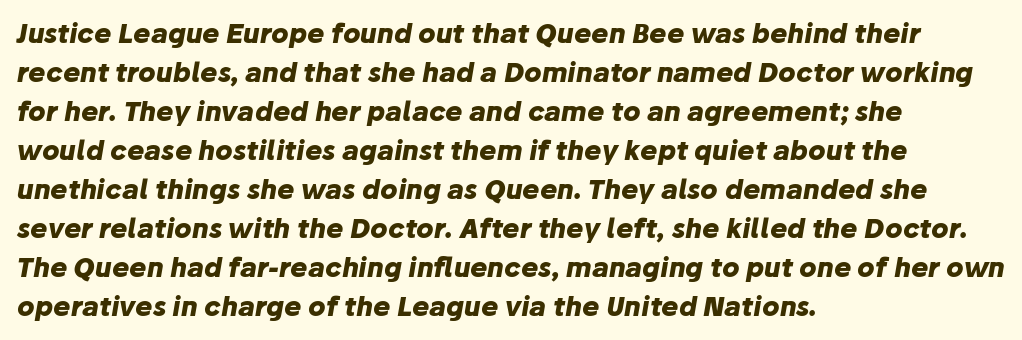
Q: Is the text bold? A: Yes.
Q: Is the text italic (slanted)? A: Yes, it leans right by about 10 degrees.
Q: Is the text underlined? A: No.
Q: How is the paragraph aligned? A: Left-aligned.
Q: Is the spacing between letters normal or unusually wide? A: Normal.
Q: Is the spacing between lines tight, normal or loose? A: Normal.
